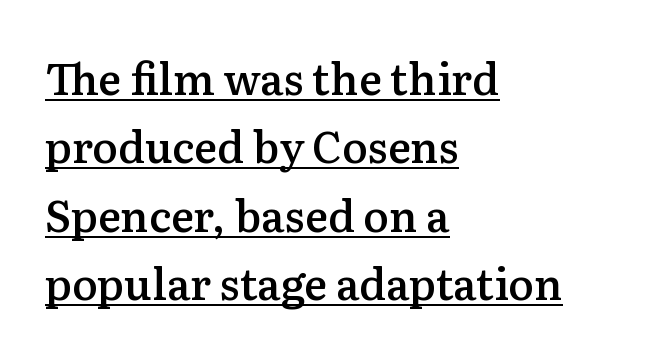
The image shows 43 px semibold serif type, upright; set left-aligned, normal line spacing (1.59x), normal letter spacing, underlined; medium stroke contrast and a medium x-height.
